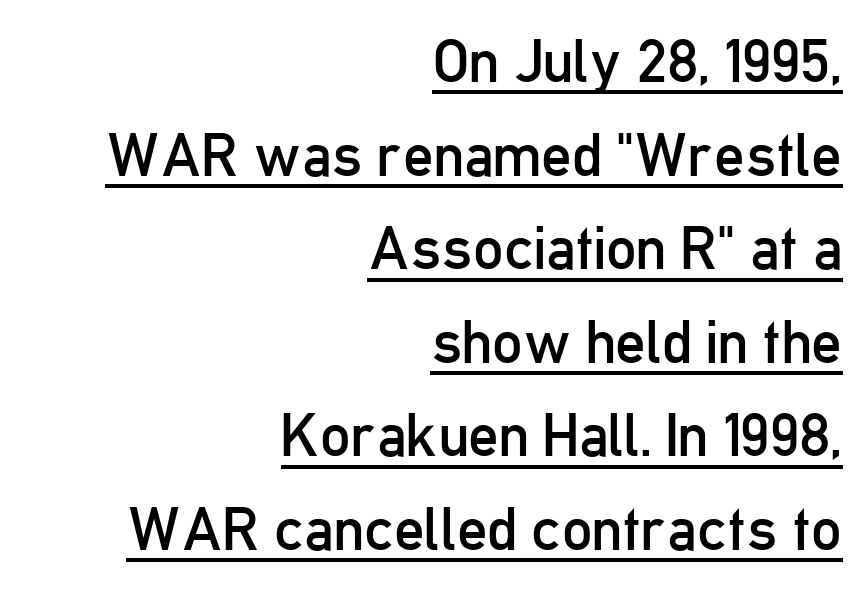
This is underlined copy, the kind a proofreader might mark for attention. The passage shown has conventional tracking throughout. Is the type heavy? It reads as light-to-regular instead. Rows of type keep a routine distance in the vertical direction. Posture: straight, roman, zero tilt.
